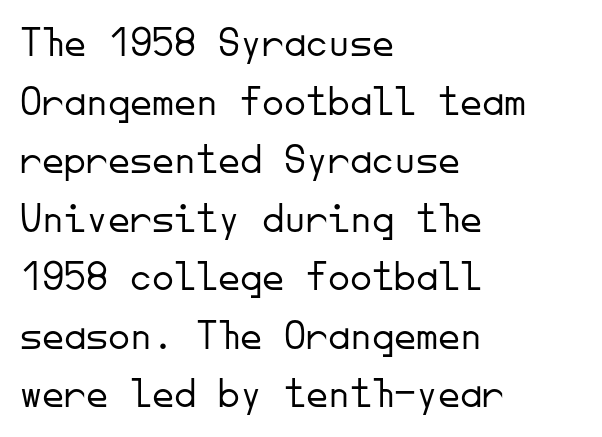
The image shows 44 px light sans-serif type, upright, monospaced; set left-aligned, normal line spacing (1.33x), normal letter spacing, not underlined; low stroke contrast and a small x-height.
